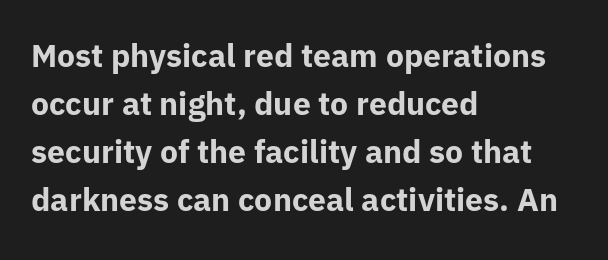
It's the straight-up-and-down kind of type. Tracking value appears to be zero — textbook default spacing. Regarding leading, the lines here are spaced in the standard way. The string is rendered with underlining switched off.
